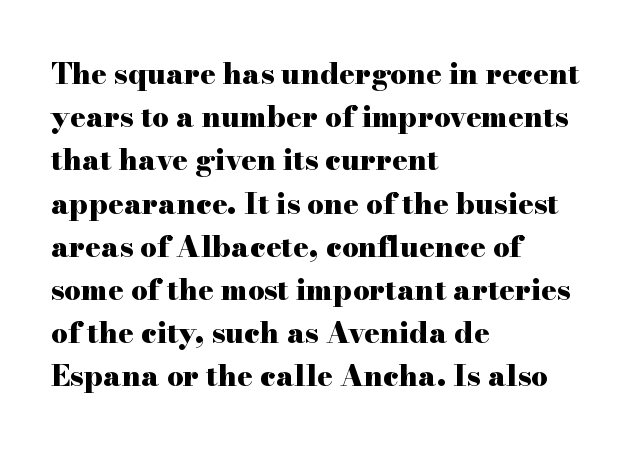
Vertically, the passage feels balanced, rows spaced as you'd expect. The gap between lines stays unmarked. Do the characters align in a grid? No, the font is proportional. Look at the tracking — it's just the regular setting, nothing added. These lines were composed using upright roman letters. This is serif lettering, the kind often seen in printed books.
